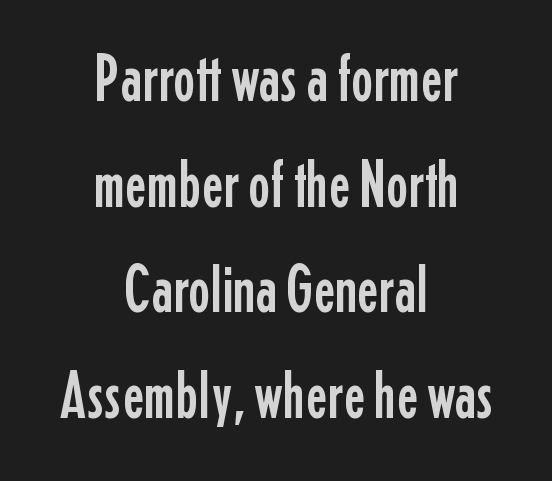
The image shows 66 px condensed sans-serif type, upright; set centered, normal line spacing (1.6x), normal letter spacing, not underlined; low stroke contrast and a medium x-height.
